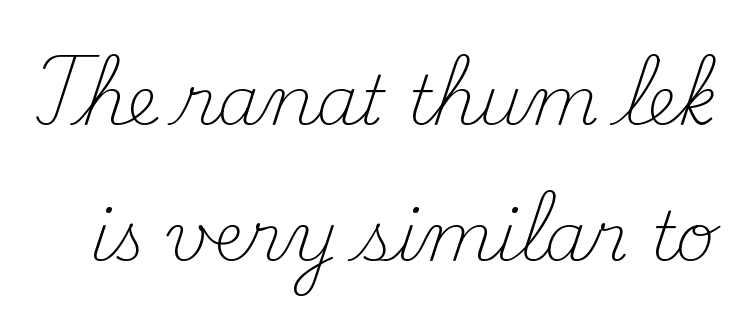
Varying glyph widths throughout — classic text-font behaviour. The horizontal fit of the characters is conventional and even. Ink coverage per letter is moderate at most. The glyphs in this specimen are seriffed.
